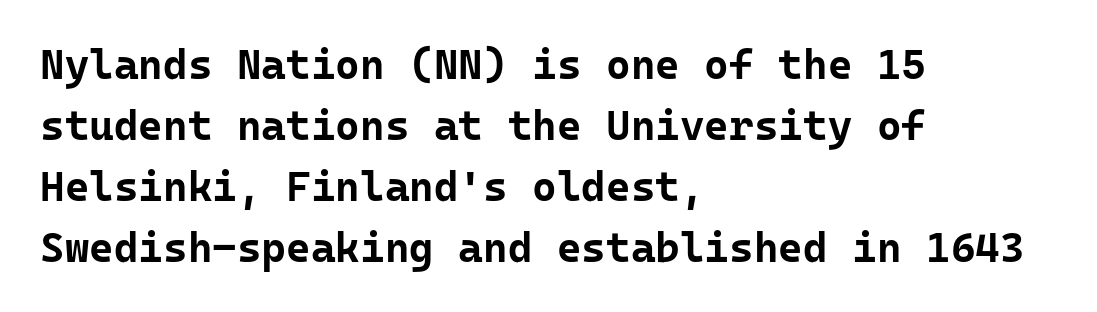
{"serif": "no", "italic": "no", "bold": "yes", "weight": "bold", "width": "normal", "stroke_contrast": "low", "x_height": "medium", "underline": "no", "align": "left", "line_spacing": "normal", "line_spacing_ratio": 1.45, "letter_spacing": "normal", "letter_spacing_em": 0.0, "glyph_px": 42}
